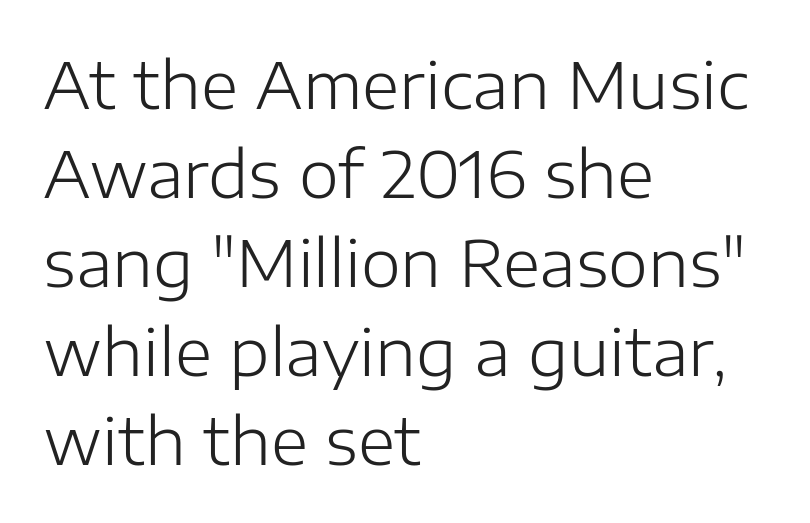
Q: Is the text bold? A: No.
Q: Is the text italic (slanted)? A: No, it is upright.
Q: Is the typeface a serif or a sans-serif typeface? A: Sans-serif.
Q: Is the text underlined? A: No.
Q: How is the paragraph aligned? A: Left-aligned.
Q: Is the spacing between letters normal or unusually wide? A: Normal.
Q: Is the spacing between lines tight, normal or loose? A: Normal.
Q: Width (condensed, normal, or wide)? A: Normal.
Q: Stroke contrast? A: Low.
Q: x-height? A: Medium.
Q: Monospaced? A: No.
